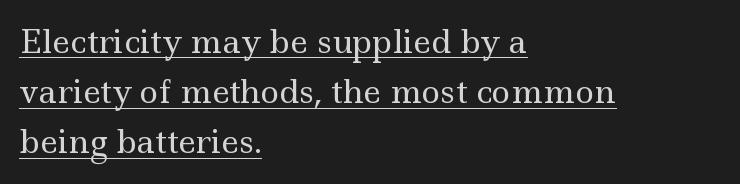
The image shows 32 px regular-weight, wide serif type, upright; set left-aligned, normal line spacing (1.57x), normal letter spacing, underlined; a small x-height.
